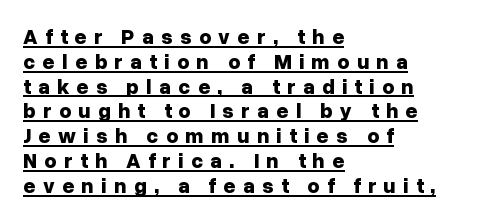
The image shows 21 px bold type, upright; set left-aligned, line spacing 1.18x, unusually wide letter spacing (+0.35 em), underlined.
